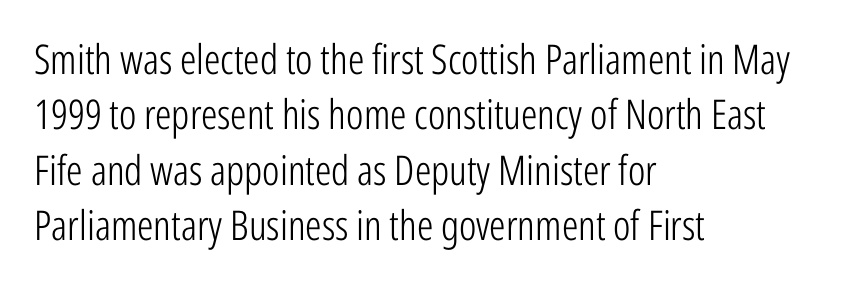
The face used here is proportionally spaced, like ordinary book or web type. The compositor pushed each line to the left boundary. Clear beneath every line of the passage. Honestly, the letter spacing is just normal — you wouldn't notice it.
